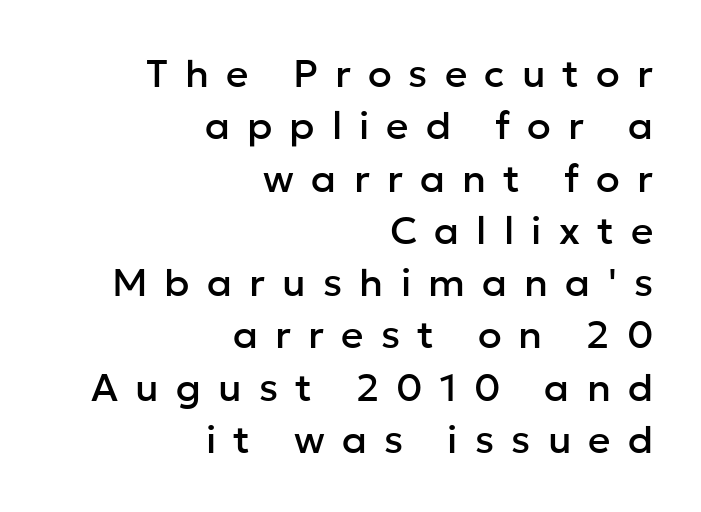
{"serif": "no", "italic": "no", "width": "normal", "stroke_contrast": "low", "x_height": "medium", "monospaced": "no", "underline": "no", "align": "right", "line_spacing": "normal", "line_spacing_ratio": 1.34, "letter_spacing": "wide", "letter_spacing_em": 0.44, "glyph_px": 39}
